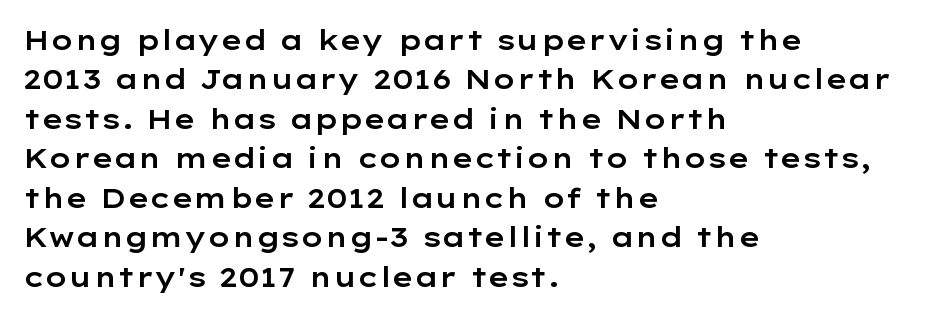
Rule under the text: the space is simply empty. The passage is arranged the way most books set body copy — flush left. This is the regular roman posture of the typeface. Default kerning and tracking; the words read as compact shapes.
